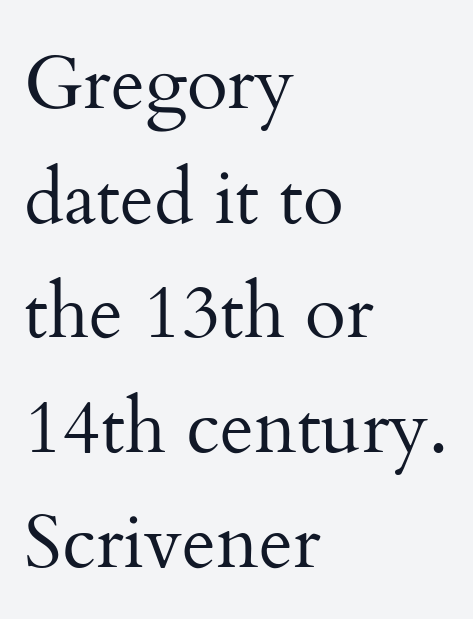
Q: Is the text bold? A: No.
Q: Is the text italic (slanted)? A: No, it is upright.
Q: Is the typeface a serif or a sans-serif typeface? A: Serif.
Q: Is the text underlined? A: No.
Q: How is the paragraph aligned? A: Left-aligned.
Q: Is the spacing between letters normal or unusually wide? A: Normal.
Q: Is the spacing between lines tight, normal or loose? A: Normal.
Q: Width (condensed, normal, or wide)? A: Normal.
Q: Stroke contrast? A: Medium.
Q: x-height? A: Small.
Q: Monospaced? A: No.
